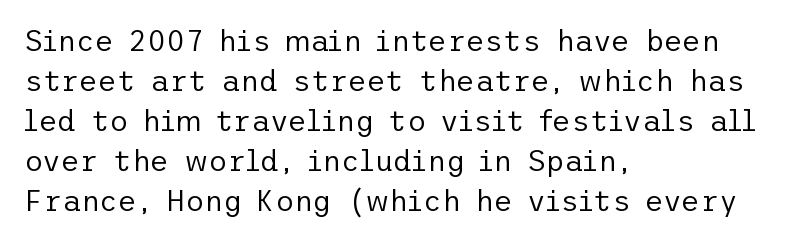
Q: Is the text bold? A: No.
Q: Is the text italic (slanted)? A: No, it is upright.
Q: Is the typeface a serif or a sans-serif typeface? A: Sans-serif.
Q: Is the text underlined? A: No.
Q: How is the paragraph aligned? A: Left-aligned.
Q: Is the spacing between letters normal or unusually wide? A: Normal.
Q: Is the spacing between lines tight, normal or loose? A: Normal.
Q: Width (condensed, normal, or wide)? A: Normal.
Q: Stroke contrast? A: Low.
Q: x-height? A: Medium.
